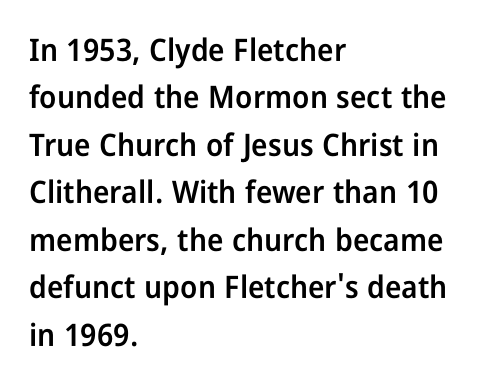
Posture: vertical. These lines stack with their left ends in a neat column. Caption: standard tracking, unaltered. Strokes here are thickened, but only to semibold level. The specimen omits any rule beneath the text block's lines. Nothing sits at the stroke ends, so this counts as sans-serif.
